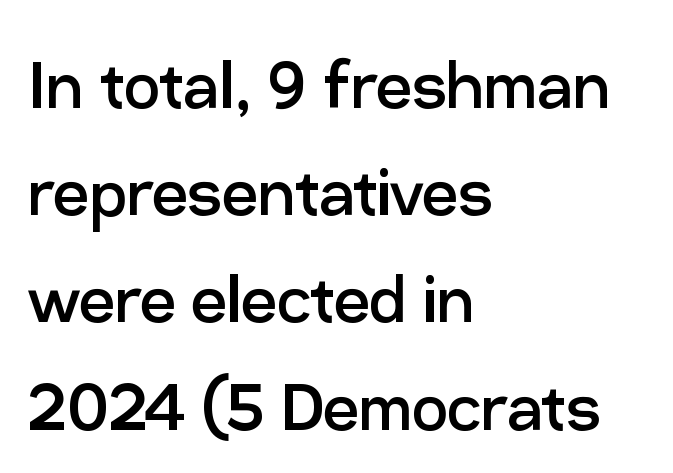
{"serif": "no", "italic": "no", "bold": "no", "weight": "regular", "width": "normal", "stroke_contrast": "low", "x_height": "medium", "monospaced": "no", "underline": "no", "align": "left", "line_spacing": "normal", "line_spacing_ratio": 1.34, "letter_spacing": "normal", "letter_spacing_em": 0.0, "glyph_px": 80}
